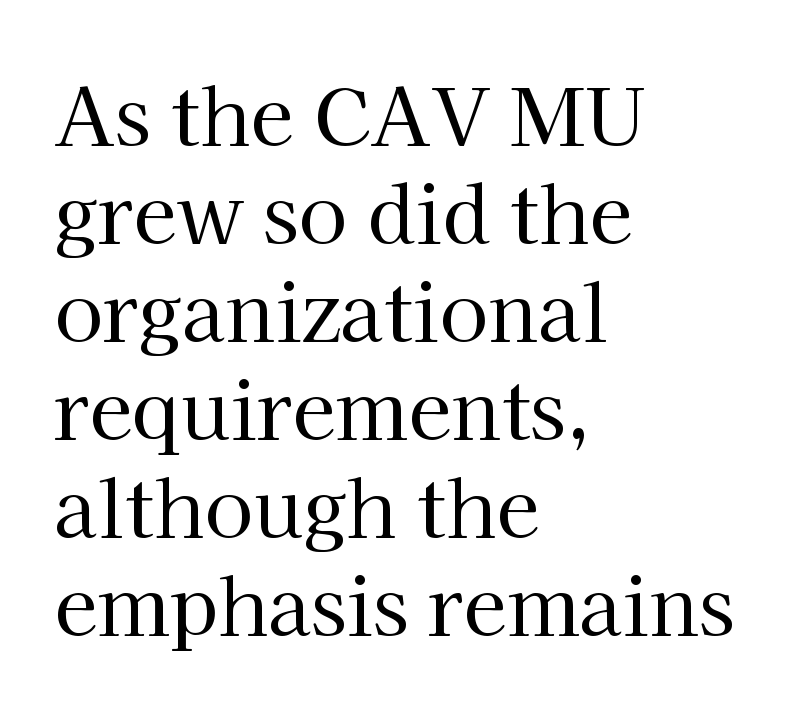
Examine the stroke ends and you'll spot serifs. Line starts are locked; line ends wander. Stems and bowls with no extra thickness — not bold. The passage shown is not underscored anywhere.
